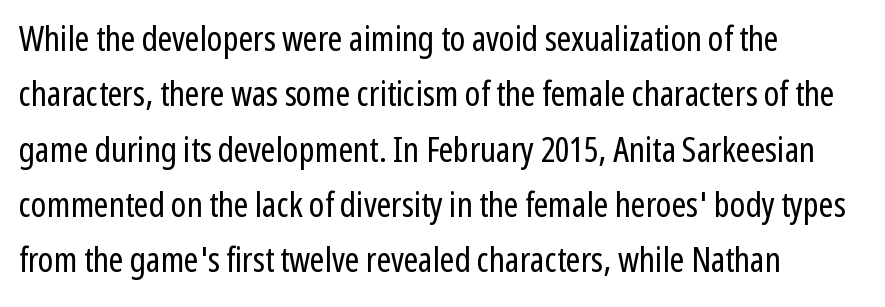
{"serif": "no", "italic": "no", "bold": "no", "weight": "regular", "width": "condensed", "stroke_contrast": "low", "x_height": "medium", "monospaced": "no", "underline": "no", "align": "left", "line_spacing": "normal", "line_spacing_ratio": 1.58, "letter_spacing": "normal", "letter_spacing_em": 0.0, "glyph_px": 35}
